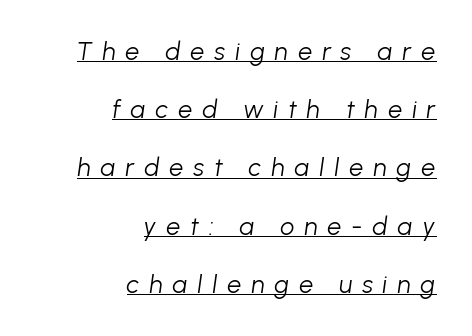
{"italic": "yes", "lean": "right", "slant_degrees": 8, "bold": "no", "underline": "yes", "align": "right", "line_spacing": "loose", "line_spacing_ratio": 2.33, "letter_spacing": "wide", "letter_spacing_em": 0.4, "glyph_px": 25}
